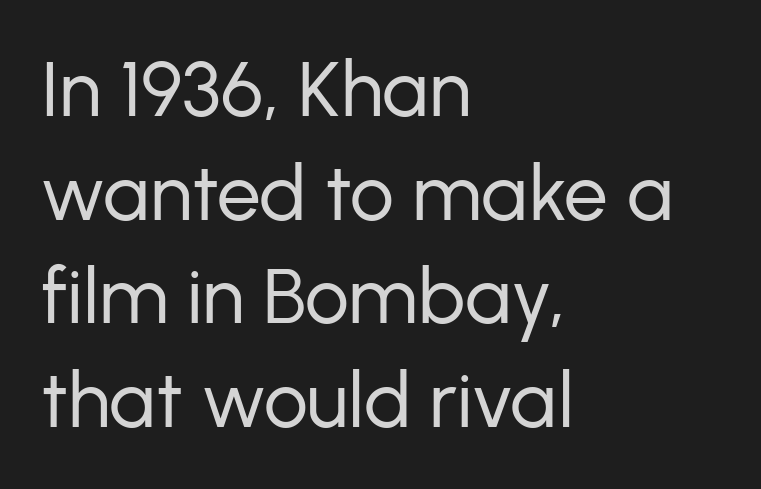
{"serif": "no", "italic": "no", "bold": "no", "weight": "regular", "width": "normal", "stroke_contrast": "low", "x_height": "medium", "monospaced": "no", "underline": "no", "align": "left", "line_spacing": "normal", "line_spacing_ratio": 1.33, "letter_spacing": "normal", "letter_spacing_em": 0.0, "glyph_px": 78}
